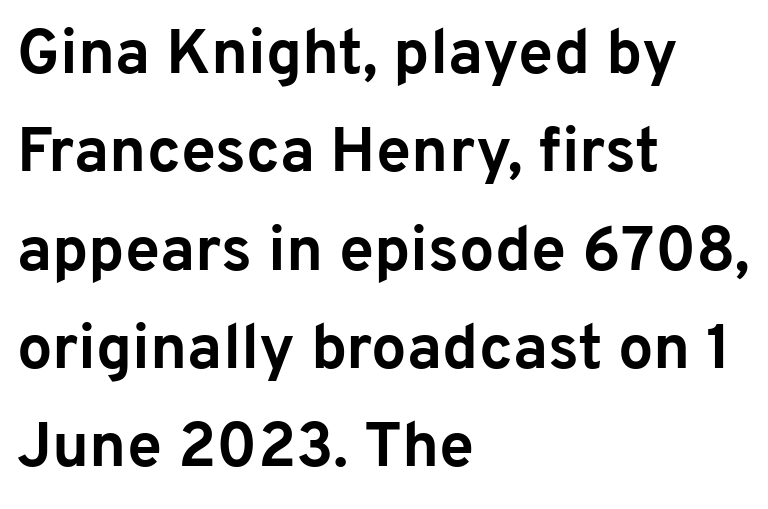
The image shows 63 px bold sans-serif type, upright; set left-aligned, normal line spacing (1.56x), normal letter spacing, not underlined; low stroke contrast and a medium x-height.
